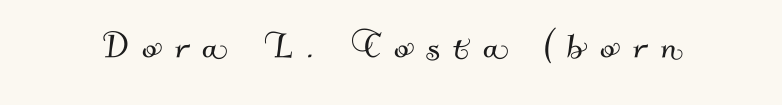
Q: Is the typeface a serif or a sans-serif typeface? A: Sans-serif.
Q: Is the text underlined? A: No.
Q: Is the spacing between letters normal or unusually wide? A: Unusually wide.
Q: Width (condensed, normal, or wide)? A: Normal.
Q: Stroke contrast? A: Medium.
Q: x-height? A: Small.
Q: Monospaced? A: No.
